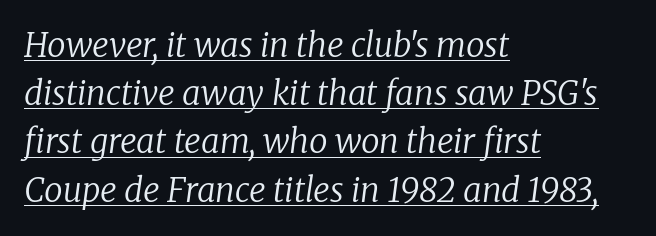
{"serif": "yes", "italic": "yes", "lean": "right", "slant_degrees": 8, "bold": "no", "weight": "regular", "width": "normal", "stroke_contrast": "low", "x_height": "medium", "monospaced": "no", "underline": "yes", "align": "left", "line_spacing": "normal", "line_spacing_ratio": 1.46, "letter_spacing": "normal", "letter_spacing_em": 0.0, "glyph_px": 33}
